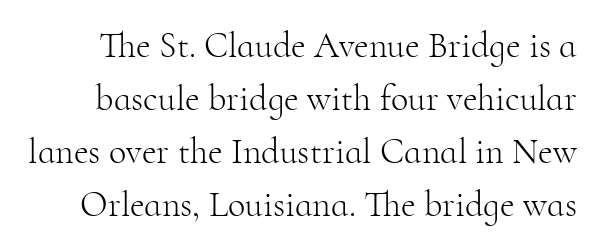
The image shows 36 px light serif type, upright; set normal line spacing (1.47x), normal letter spacing, not underlined; high stroke contrast and a small x-height.
